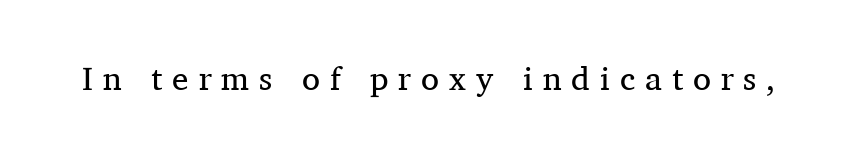
The face used here is rendered with a markedly widened letterfit. The typesetting does not lean heavy: it is not bold. Do the letters lean? They stand straight. Here the designer chose a conventional face with non-uniform glyph widths. Glance below the letters and you will spot only blank space. The letters carry serifs — small finishing strokes at the ends of their stems.
